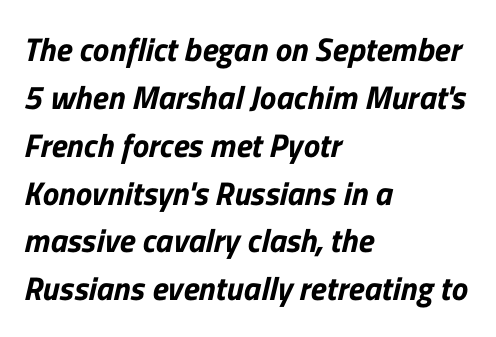
Q: Is the typeface a serif or a sans-serif typeface? A: Sans-serif.
Q: Is the text underlined? A: No.
Q: How is the paragraph aligned? A: Left-aligned.
Q: Is the spacing between letters normal or unusually wide? A: Normal.
Q: Is the spacing between lines tight, normal or loose? A: Normal.
Q: Width (condensed, normal, or wide)? A: Normal.
Q: Stroke contrast? A: Low.
Q: x-height? A: Medium.
Q: Monospaced? A: No.
